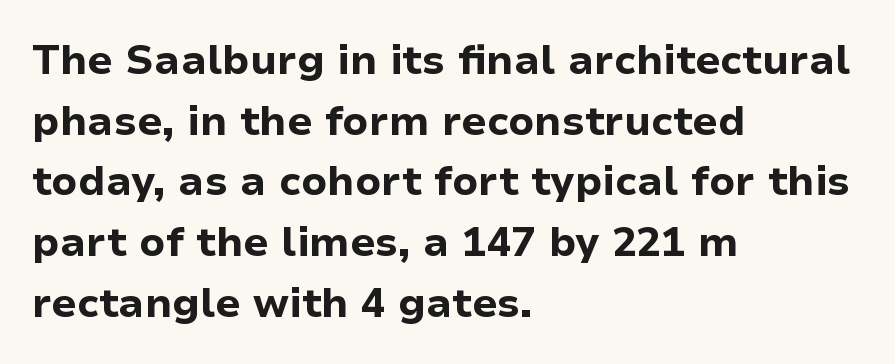
{"serif": "no", "italic": "no", "bold": "yes", "weight": "bold", "width": "normal", "stroke_contrast": "low", "x_height": "medium", "monospaced": "no", "underline": "no", "align": "left", "line_spacing": "normal", "line_spacing_ratio": 1.48, "letter_spacing": "normal", "letter_spacing_em": 0.0, "glyph_px": 41}
